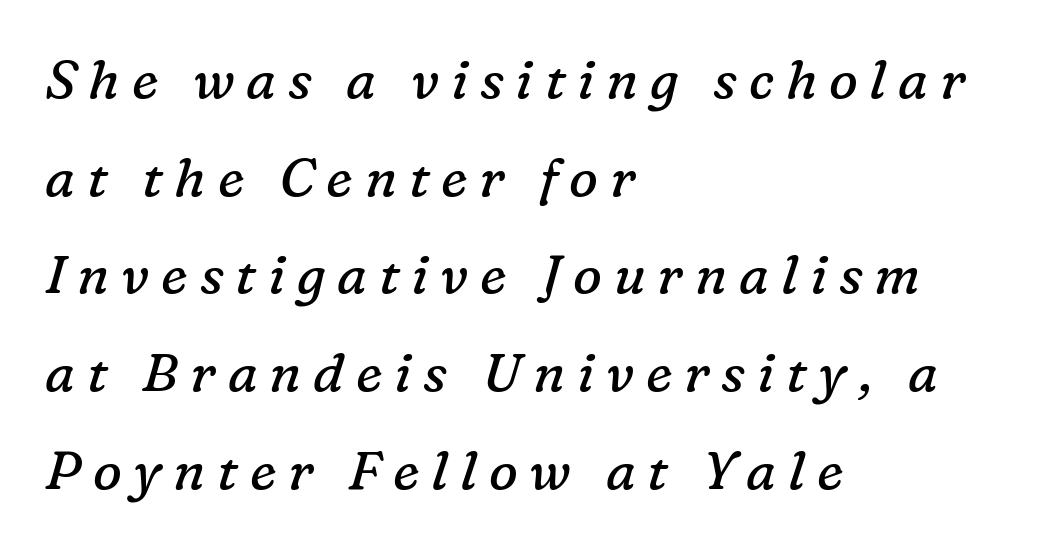
Think of a printed novel: that variable character pitch is what you see here. Descenders hang freely into open space. Vertical stems look standard width or narrower in stroke. The passage is arranged the way most books set body copy — flush left. There is plenty of visible air inserted between adjacent glyphs. Is this a sans? No — the strokes have serifs.
